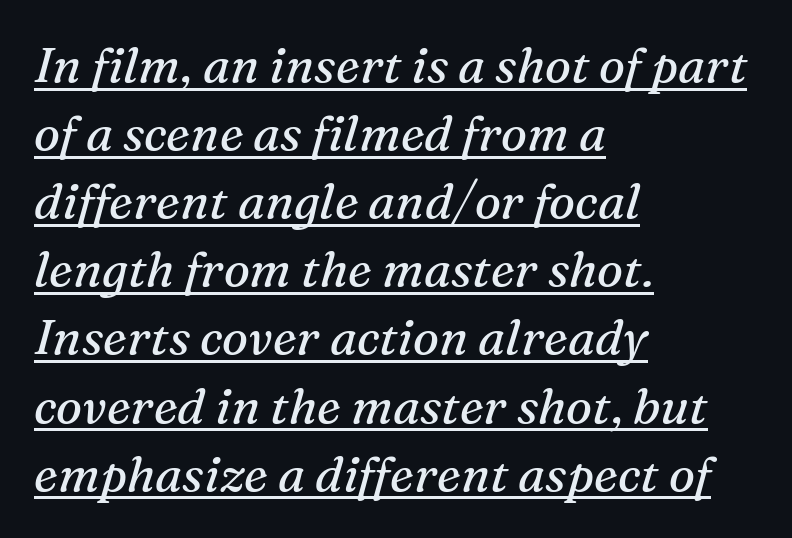
Look at the bottom of the vertical strokes: they flare into serifs here. The compositor pushed each line to the left boundary. The tracking reads as untouched default to a designer's eye. The block of text has a typical density, with ordinary space between rows. The face looks like a standard text weight, possibly lighter.
